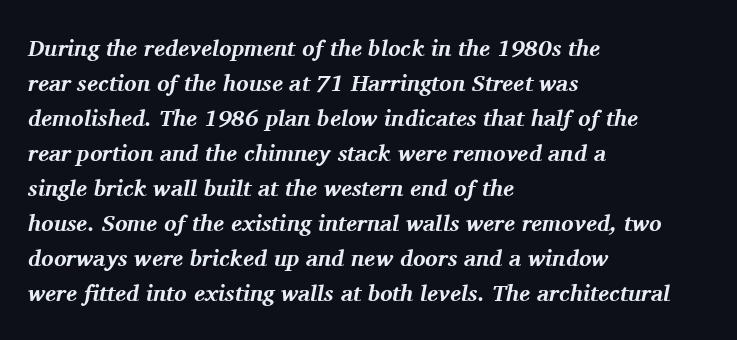
Q: Is the text bold? A: Yes.
Q: Is the text italic (slanted)? A: Yes, it leans right by about 11 degrees.
Q: Is the text underlined? A: No.
Q: How is the paragraph aligned? A: Left-aligned.
Q: Is the spacing between letters normal or unusually wide? A: Normal.
Q: Is the spacing between lines tight, normal or loose? A: Normal.
